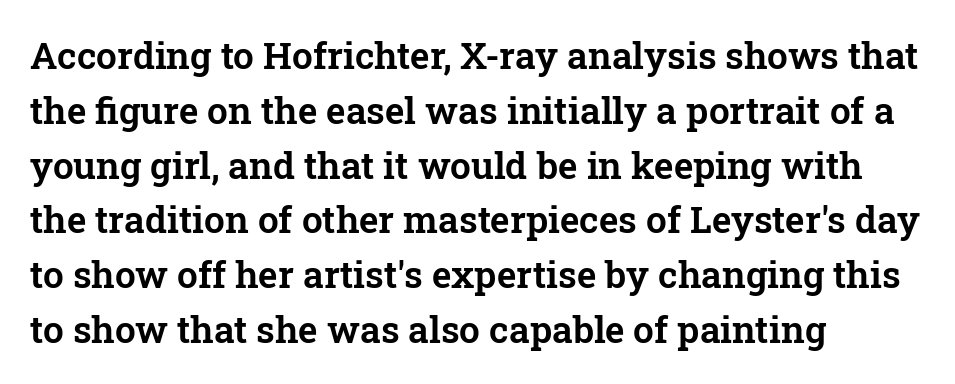
{"serif": "yes", "italic": "no", "width": "normal", "stroke_contrast": "low", "x_height": "medium", "monospaced": "no", "underline": "no", "align": "left", "line_spacing": "normal", "line_spacing_ratio": 1.48, "letter_spacing": "normal", "letter_spacing_em": 0.0, "glyph_px": 37}
